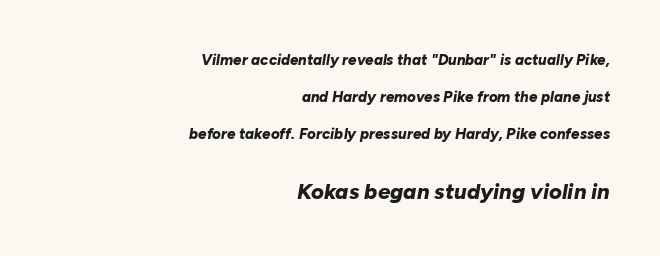
{"italic": "yes", "lean": "right", "slant_degrees": 10, "bold": "yes", "underline": "no", "align": "right", "line_spacing": "loose", "line_spacing_ratio": 2.46, "letter_spacing": "normal", "letter_spacing_em": 0.0, "larger_block": "second", "size_ratio": 1.47, "glyph_px": 22}
